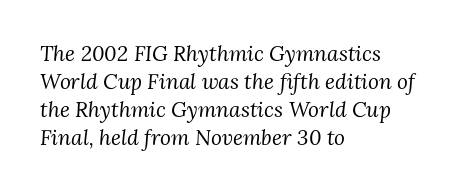
Q: Is the text bold? A: No.
Q: Is the text italic (slanted)? A: Yes, it leans right by about 3 degrees.
Q: Is the text underlined? A: No.
Q: How is the paragraph aligned? A: Left-aligned.
Q: Is the spacing between letters normal or unusually wide? A: Normal.
Q: Is the spacing between lines tight, normal or loose? A: Normal.
